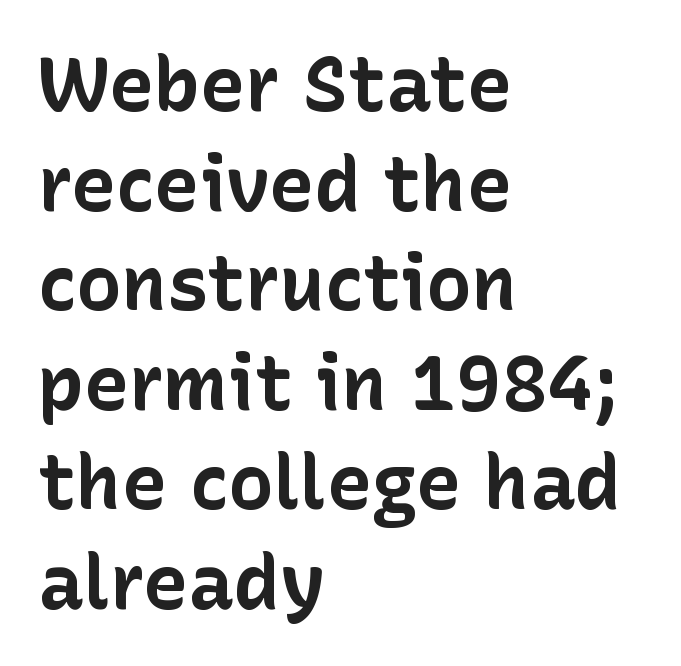
Its strokes are broad and dark, the hallmark of bold type. Notice how the stems are strictly vertical — no italics here. The horizontal fit of the characters is conventional and even. Looks like regular typesetting: each glyph gets only the width it needs.
